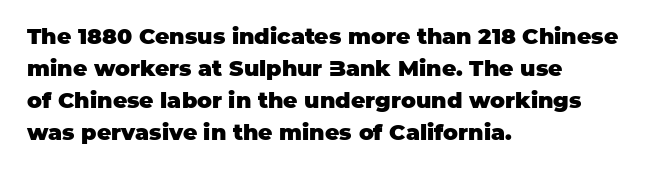
{"italic": "no", "bold": "yes", "underline": "no", "align": "left", "line_spacing": "normal", "line_spacing_ratio": 1.46, "letter_spacing": "normal", "letter_spacing_em": 0.0, "glyph_px": 22}
